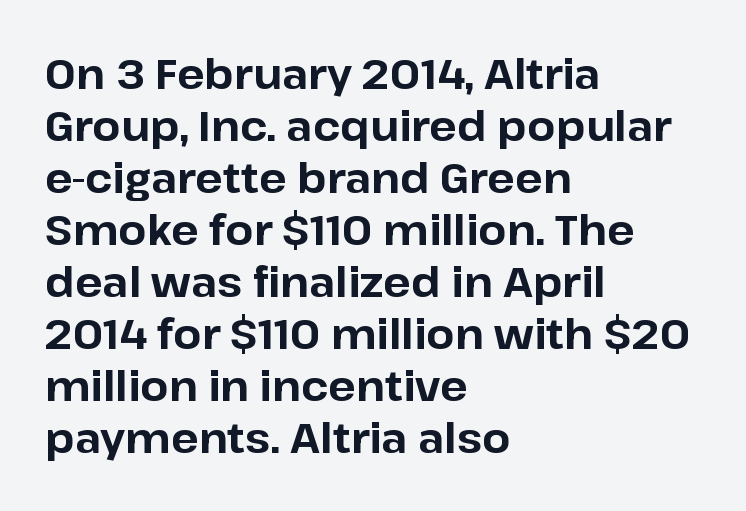
{"serif": "no", "italic": "no", "bold": "yes", "weight": "bold", "width": "normal", "stroke_contrast": "low", "x_height": "medium", "monospaced": "no", "underline": "no", "align": "left", "line_spacing": "normal", "line_spacing_ratio": 1.27, "letter_spacing": "normal", "letter_spacing_em": 0.0, "glyph_px": 41}
